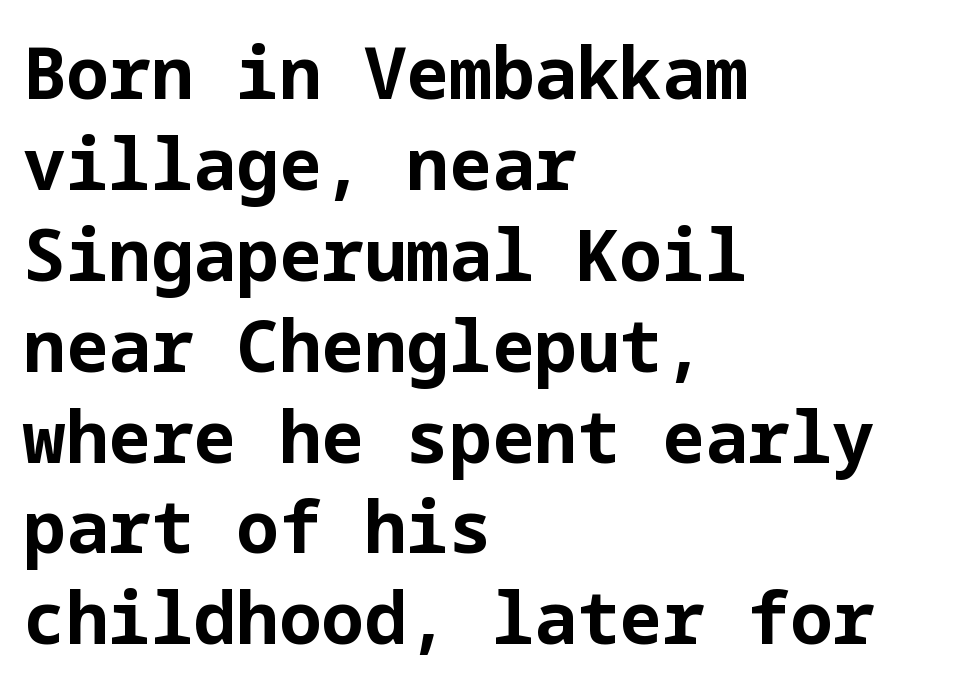
Typographically, this falls in the sans-serif category. Is the letter spacing exaggerated? No — it looks like the ordinary default. The glyphs are unaccompanied by any horizontal stroke below them. The type sits square on the baseline with zero lean. In terms of leading, this rendering sits right in the middle.
